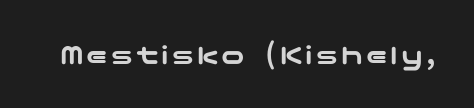
Q: Is the text italic (slanted)? A: No, it is upright.
Q: Is the typeface a serif or a sans-serif typeface? A: Sans-serif.
Q: Is the text underlined? A: No.
Q: Width (condensed, normal, or wide)? A: Wide.
Q: Stroke contrast? A: Low.
Q: x-height? A: Medium.
